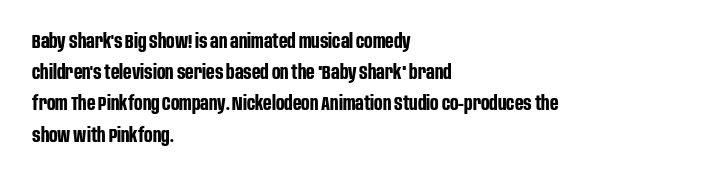
{"italic": "no", "bold": "yes", "underline": "no", "align": "left", "line_spacing": "normal", "line_spacing_ratio": 1.56, "letter_spacing": "normal", "letter_spacing_em": 0.0, "glyph_px": 20}
